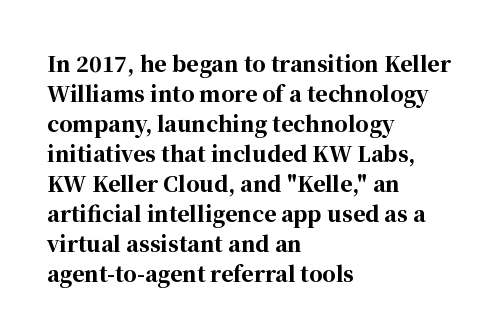
The font's upright variant was chosen for this text. These lines keep a tight, regular rhythm from letter to letter. Notice how thick the strokes are: this is what a full bold looks like. These lines sit exactly where default settings would place them.
